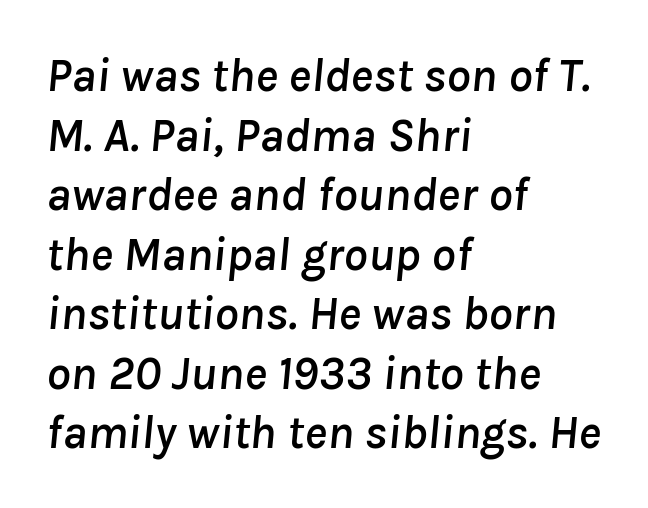
Tall strokes in this sample are angled rather than plumb. Has an underline been added? It has not. These lines are rendered in a variable-pitch font. The type is set solid horizontally, with unmodified tracking. Reading down the block, your eye returns to a fixed left position each line.
